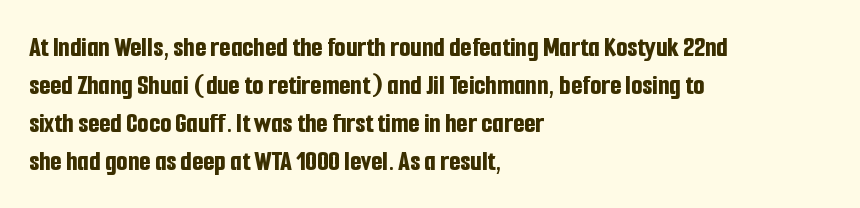
Q: Is the text bold? A: Yes.
Q: Is the text italic (slanted)? A: No, it is upright.
Q: Is the typeface a serif or a sans-serif typeface? A: Sans-serif.
Q: Is the text underlined? A: No.
Q: How is the paragraph aligned? A: Left-aligned.
Q: Is the spacing between letters normal or unusually wide? A: Normal.
Q: Is the spacing between lines tight, normal or loose? A: Normal.
Q: Width (condensed, normal, or wide)? A: Condensed.
Q: Stroke contrast? A: Low.
Q: x-height? A: Medium.
Q: Monospaced? A: No.
